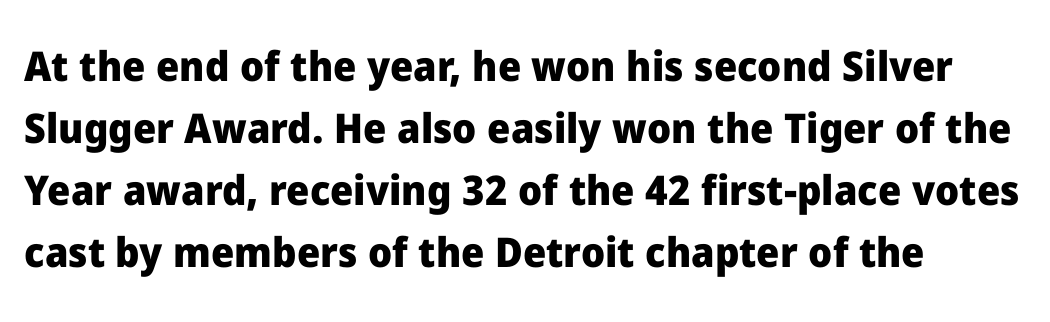
{"serif": "no", "italic": "no", "bold": "yes", "weight": "heavy", "width": "normal", "stroke_contrast": "low", "x_height": "medium", "monospaced": "no", "underline": "no", "align": "left", "line_spacing": "normal", "line_spacing_ratio": 1.51, "letter_spacing": "normal", "letter_spacing_em": 0.0, "glyph_px": 41}
